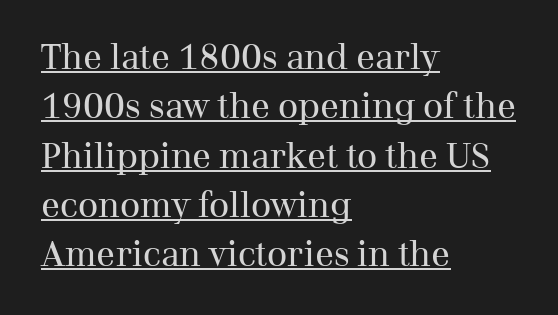
{"serif": "yes", "italic": "no", "bold": "no", "weight": "regular", "width": "normal", "stroke_contrast": "medium", "x_height": "medium", "monospaced": "no", "underline": "yes", "align": "left", "line_spacing": "normal", "line_spacing_ratio": 1.41, "letter_spacing": "normal", "letter_spacing_em": 0.0, "glyph_px": 35}
